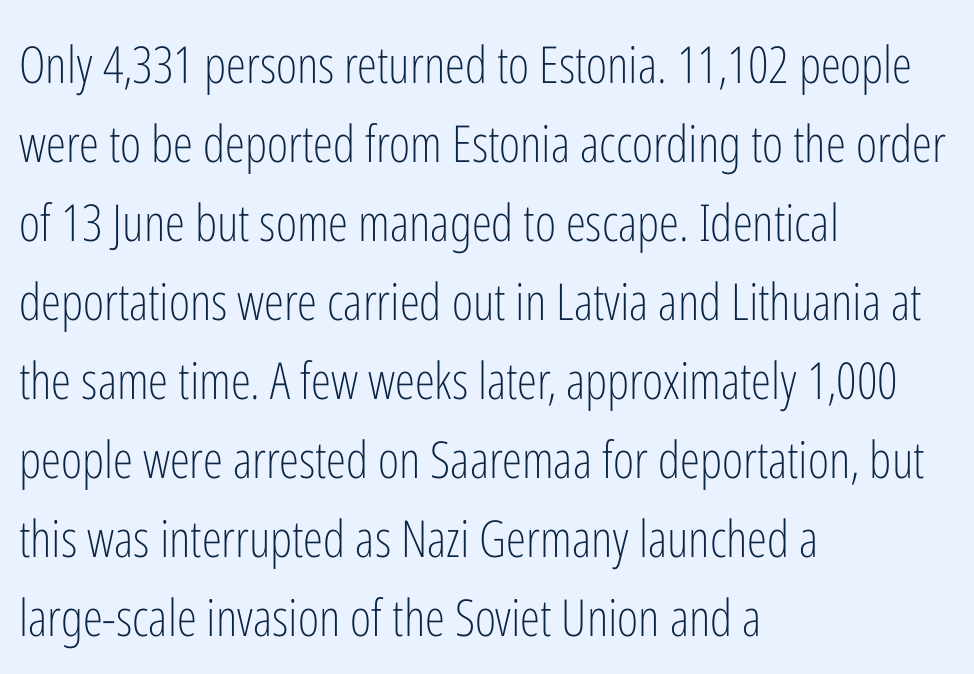
Ordinary non-slanted type is in use. Think of a printed novel: that variable character pitch is what you see here. Tracking value appears to be zero — textbook default spacing. Where is the straight margin? On the left. These lines sit exactly where default settings would place them. The text was rendered using a sans face with plain stroke endings.
